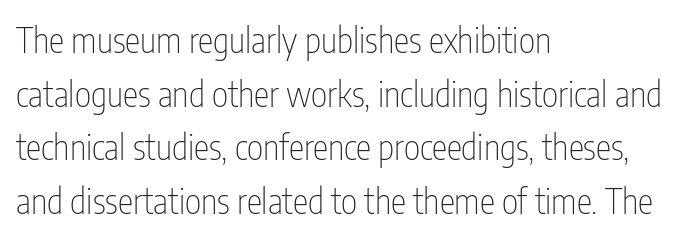
Q: Is the text bold? A: No.
Q: Is the text italic (slanted)? A: No, it is upright.
Q: Is the typeface a serif or a sans-serif typeface? A: Sans-serif.
Q: Is the text underlined? A: No.
Q: How is the paragraph aligned? A: Left-aligned.
Q: Is the spacing between letters normal or unusually wide? A: Normal.
Q: Is the spacing between lines tight, normal or loose? A: Normal.
Q: Width (condensed, normal, or wide)? A: Condensed.
Q: Stroke contrast? A: Low.
Q: x-height? A: Medium.
Q: Monospaced? A: No.
